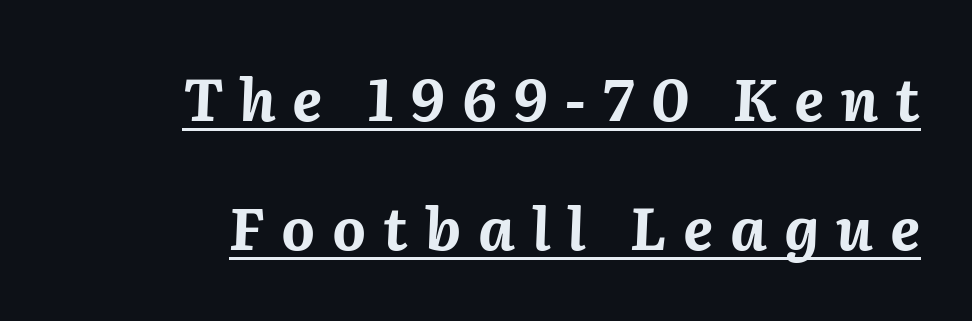
The image shows 58 px bold type, italic (leaning right); set right-aligned, loose line spacing (2.23x), unusually wide letter spacing (+0.29 em), underlined; medium stroke contrast and a medium x-height.
